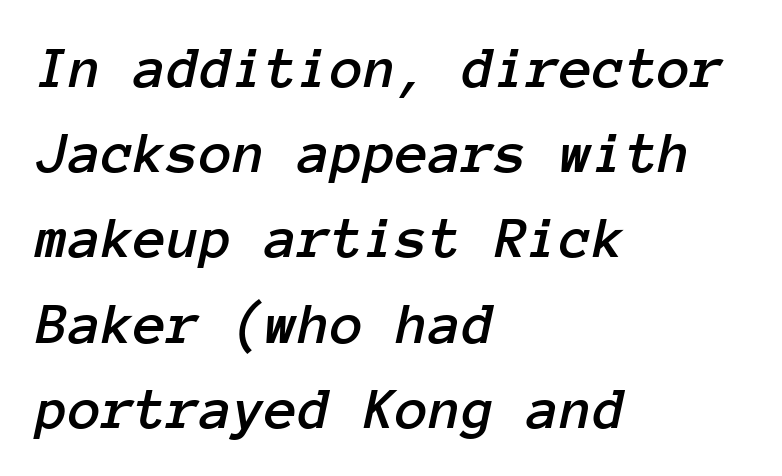
Q: Is the text italic (slanted)? A: Yes, it leans right by about 12 degrees.
Q: Is the text underlined? A: No.
Q: How is the paragraph aligned? A: Left-aligned.
Q: Is the spacing between letters normal or unusually wide? A: Normal.
Q: Is the spacing between lines tight, normal or loose? A: Normal.
Q: Width (condensed, normal, or wide)? A: Normal.
Q: Stroke contrast? A: Low.
Q: x-height? A: Medium.
Q: Monospaced? A: Yes.
